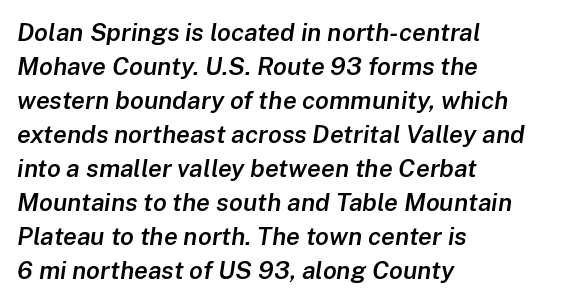
{"italic": "yes", "lean": "right", "slant_degrees": 8, "bold": "semi", "underline": "no", "align": "left", "line_spacing": "normal", "line_spacing_ratio": 1.36, "letter_spacing": "normal", "letter_spacing_em": 0.0, "glyph_px": 25}
